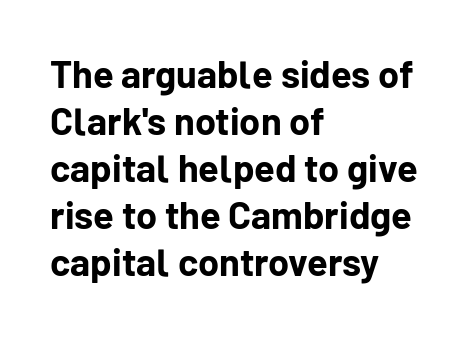
The image shows 38 px bold sans-serif type, upright; set left-aligned, line spacing 1.24x, normal letter spacing, not underlined; low stroke contrast and a medium x-height.
